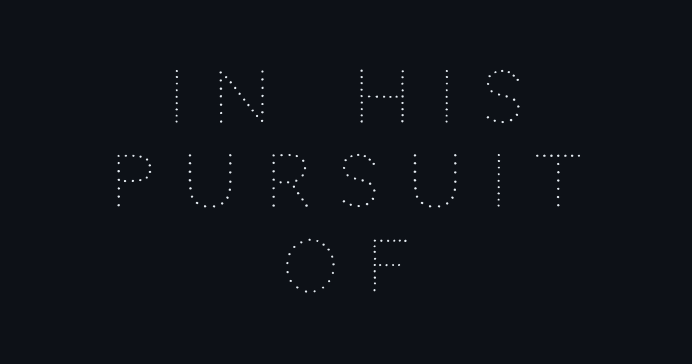
The image shows 71 px thin type, upright; set centered, line spacing 1.19x, unusually wide letter spacing (+0.4 em), not underlined; medium stroke contrast and a large x-height.
